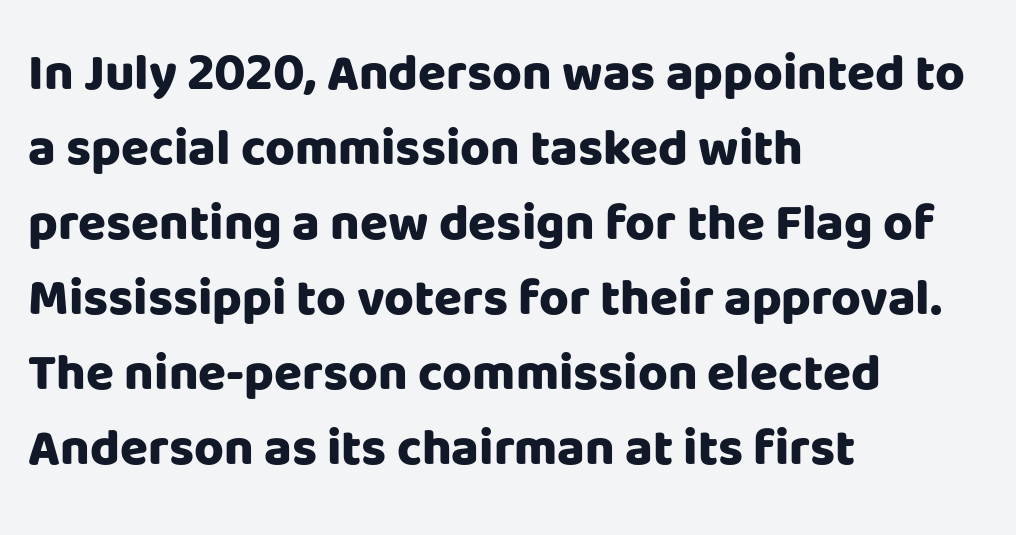
These lines carry a lot of weight — the face is fully bold. Descenders are the only things crossing below the line. Quick note: interline space is typical. Note: no serifs on the glyphs. Characters remain perfectly vertical along every line.
